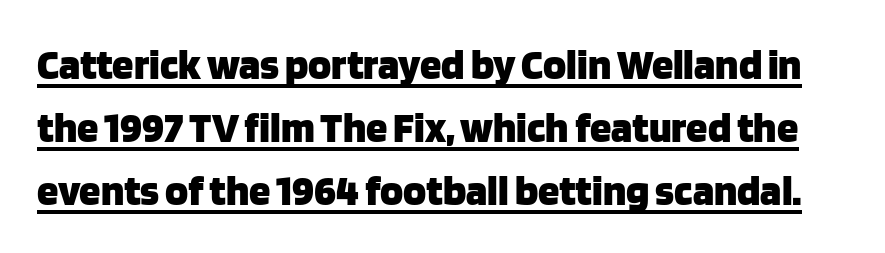
Q: Is the text bold? A: Yes.
Q: Is the text italic (slanted)? A: No, it is upright.
Q: Is the typeface a serif or a sans-serif typeface? A: Sans-serif.
Q: Is the text underlined? A: Yes.
Q: Is the spacing between letters normal or unusually wide? A: Normal.
Q: Is the spacing between lines tight, normal or loose? A: Normal.
Q: Width (condensed, normal, or wide)? A: Normal.
Q: Stroke contrast? A: Low.
Q: x-height? A: Large.
Q: Monospaced? A: No.
